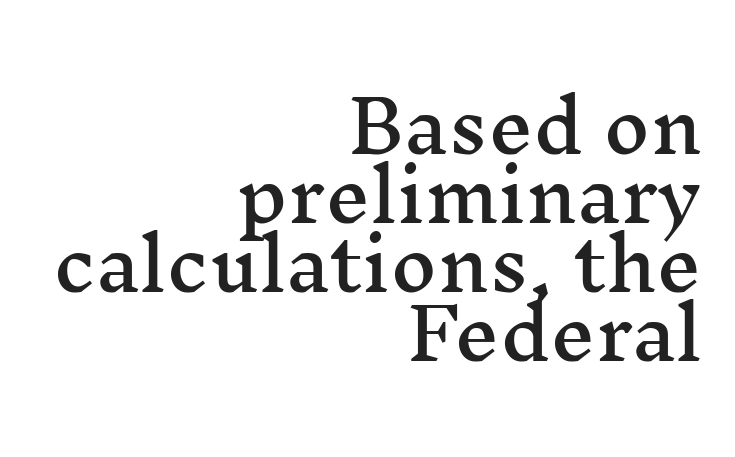
{"serif": "yes", "italic": "no", "width": "wide", "stroke_contrast": "medium", "x_height": "medium", "monospaced": "no", "underline": "no", "align": "right", "line_spacing": "tight", "line_spacing_ratio": 0.97, "letter_spacing": "normal", "letter_spacing_em": 0.0, "glyph_px": 71}
